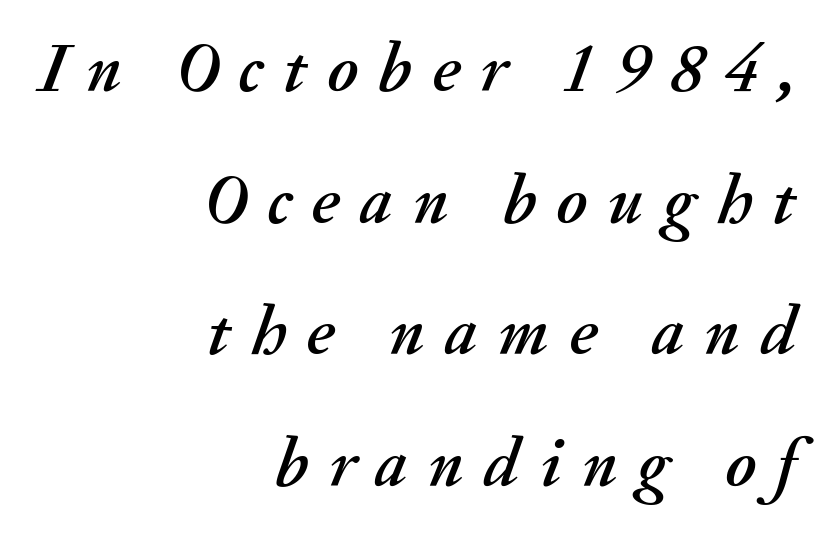
Q: Is the text italic (slanted)? A: Yes, it leans right by about 20 degrees.
Q: Is the text underlined? A: No.
Q: How is the paragraph aligned? A: Right-aligned.
Q: Is the spacing between letters normal or unusually wide? A: Unusually wide.
Q: Width (condensed, normal, or wide)? A: Normal.
Q: Stroke contrast? A: Medium.
Q: x-height? A: Small.
Q: Monospaced? A: No.
